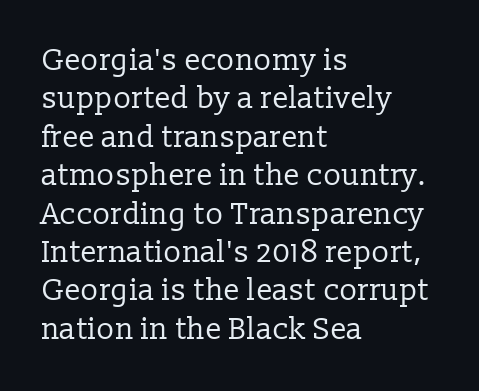
This reads as an unemphasized weight, regular at the heaviest. Rule under the text: the space is simply empty. The face used here is proportionally spaced, like ordinary book or web type. Summary of vertical rhythm: regular, with standard interline spacing. Style check: upright.
